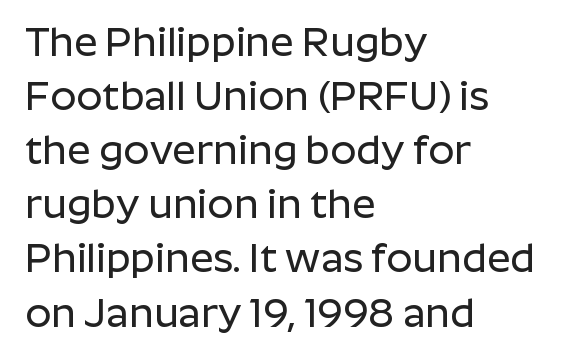
Q: Is the text italic (slanted)? A: No, it is upright.
Q: Is the typeface a serif or a sans-serif typeface? A: Sans-serif.
Q: Is the text underlined? A: No.
Q: How is the paragraph aligned? A: Left-aligned.
Q: Is the spacing between letters normal or unusually wide? A: Normal.
Q: Is the spacing between lines tight, normal or loose? A: Normal.
Q: Width (condensed, normal, or wide)? A: Normal.
Q: Stroke contrast? A: Low.
Q: x-height? A: Medium.
Q: Monospaced? A: No.
